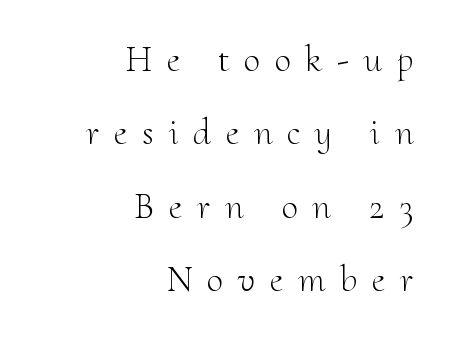
The image shows 37 px light serif type, upright; set right-aligned, loose line spacing (1.98x), unusually wide letter spacing (+0.4 em), not underlined; medium stroke contrast and a small x-height.
